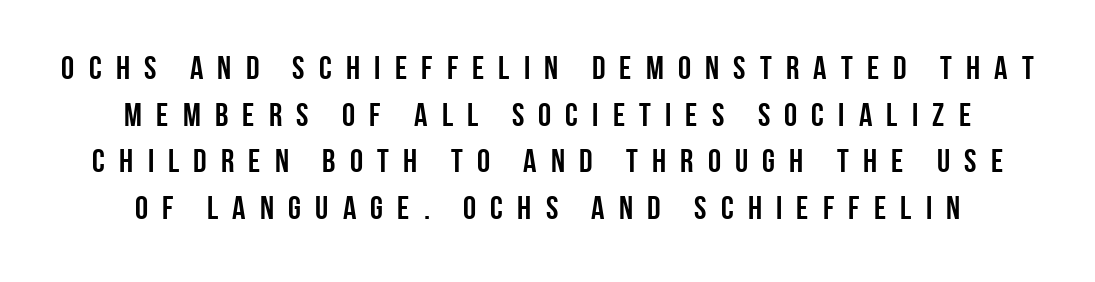
{"serif": "no", "italic": "no", "bold": "yes", "weight": "semibold", "width": "condensed", "stroke_contrast": "low", "x_height": "large", "monospaced": "no", "underline": "no", "line_spacing": "normal", "line_spacing_ratio": 1.41, "letter_spacing": "wide", "letter_spacing_em": 0.43, "glyph_px": 33}
